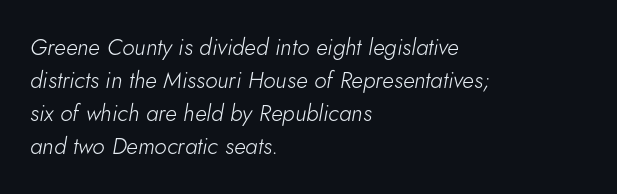
Q: Is the text bold? A: No.
Q: Is the text italic (slanted)? A: Yes, it leans right by about 5 degrees.
Q: Is the text underlined? A: No.
Q: How is the paragraph aligned? A: Left-aligned.
Q: Is the spacing between letters normal or unusually wide? A: Normal.
Q: Is the spacing between lines tight, normal or loose? A: Normal.
